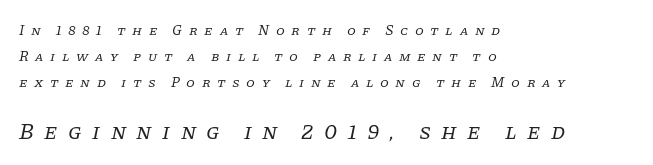
The image shows 22 px text type, italic (leaning right); set left-aligned, line spacing 1.84x, unusually wide letter spacing (+0.47 em), not underlined; the second (bottom) block is 1.57x larger.
